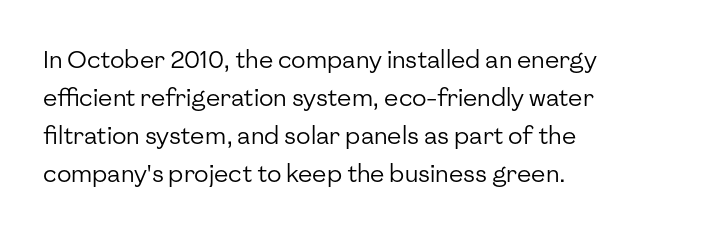
The image shows 24 px text type, upright; set left-aligned, normal line spacing (1.58x), normal letter spacing, not underlined.
